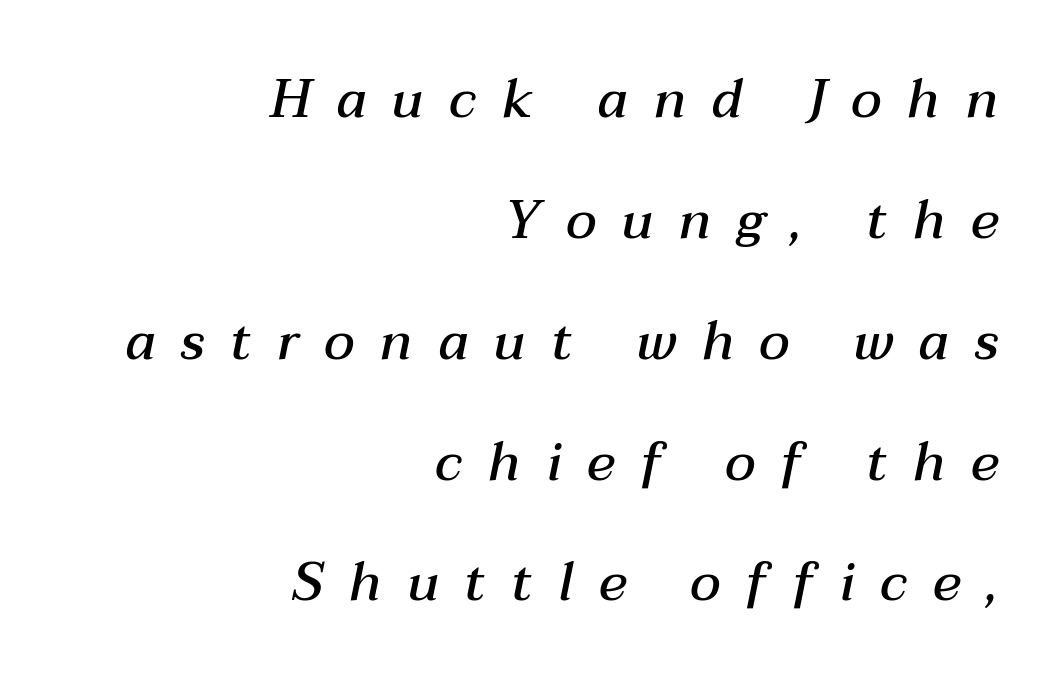
Q: Is the text bold? A: Semi-bold.
Q: Is the text italic (slanted)? A: Yes, it leans right by about 12 degrees.
Q: Is the text underlined? A: No.
Q: How is the paragraph aligned? A: Right-aligned.
Q: Is the spacing between letters normal or unusually wide? A: Unusually wide.
Q: Is the spacing between lines tight, normal or loose? A: Loose.
Q: Width (condensed, normal, or wide)? A: Normal.
Q: Stroke contrast? A: Medium.
Q: x-height? A: Medium.
Q: Monospaced? A: No.
